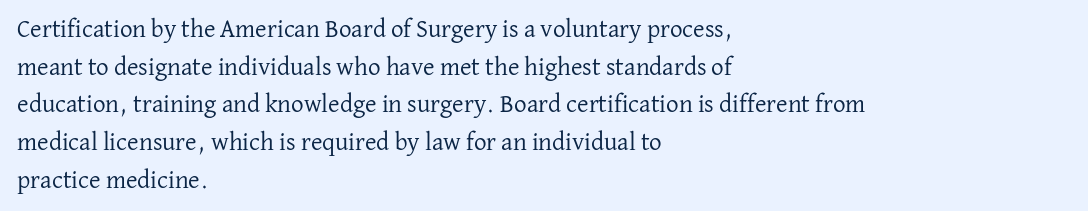
Q: Is the text bold? A: No.
Q: Is the text italic (slanted)? A: No, it is upright.
Q: Is the text underlined? A: No.
Q: How is the paragraph aligned? A: Left-aligned.
Q: Is the spacing between letters normal or unusually wide? A: Normal.
Q: Is the spacing between lines tight, normal or loose? A: Normal.
